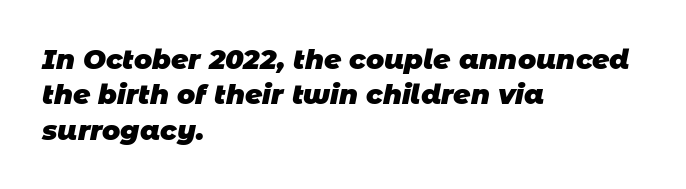
Q: Is the text bold? A: Yes.
Q: Is the text underlined? A: No.
Q: How is the paragraph aligned? A: Left-aligned.
Q: Is the spacing between letters normal or unusually wide? A: Normal.
Q: Is the spacing between lines tight, normal or loose? A: Normal.
